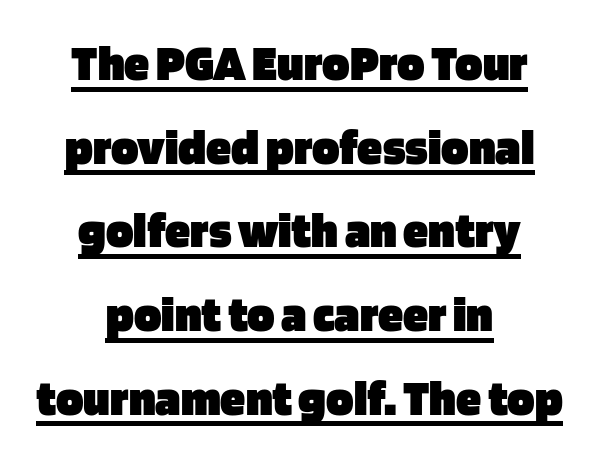
Q: Is the text bold? A: Yes.
Q: Is the text italic (slanted)? A: No, it is upright.
Q: Is the typeface a serif or a sans-serif typeface? A: Sans-serif.
Q: Is the text underlined? A: Yes.
Q: How is the paragraph aligned? A: Centered.
Q: Is the spacing between letters normal or unusually wide? A: Normal.
Q: Is the spacing between lines tight, normal or loose? A: Normal.
Q: Width (condensed, normal, or wide)? A: Normal.
Q: Stroke contrast? A: Low.
Q: x-height? A: Large.
Q: Monospaced? A: No.
